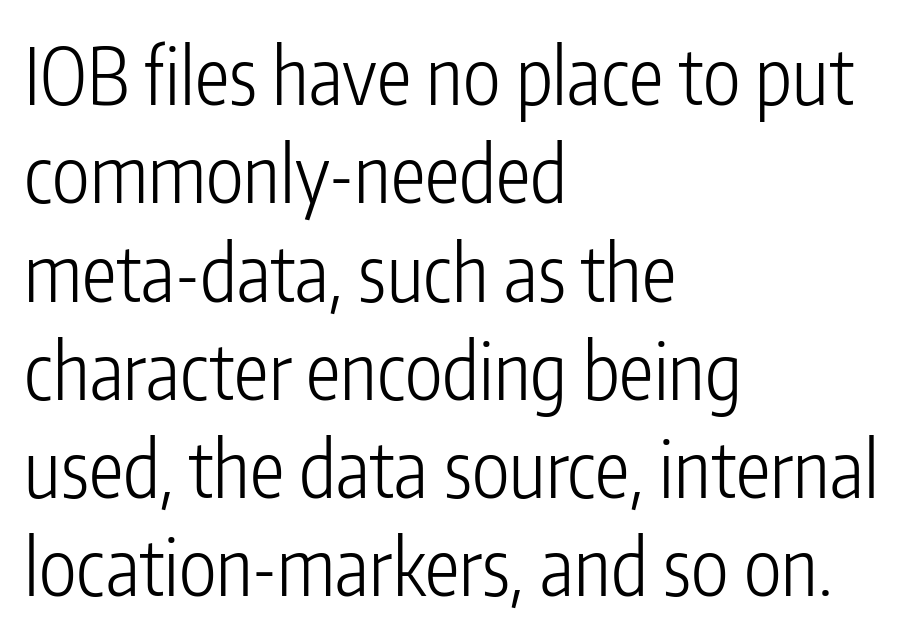
{"serif": "no", "italic": "no", "bold": "no", "weight": "light", "width": "condensed", "stroke_contrast": "low", "x_height": "medium", "monospaced": "no", "underline": "no", "align": "left", "line_spacing": "normal", "line_spacing_ratio": 1.26, "letter_spacing": "normal", "letter_spacing_em": 0.0, "glyph_px": 78}
